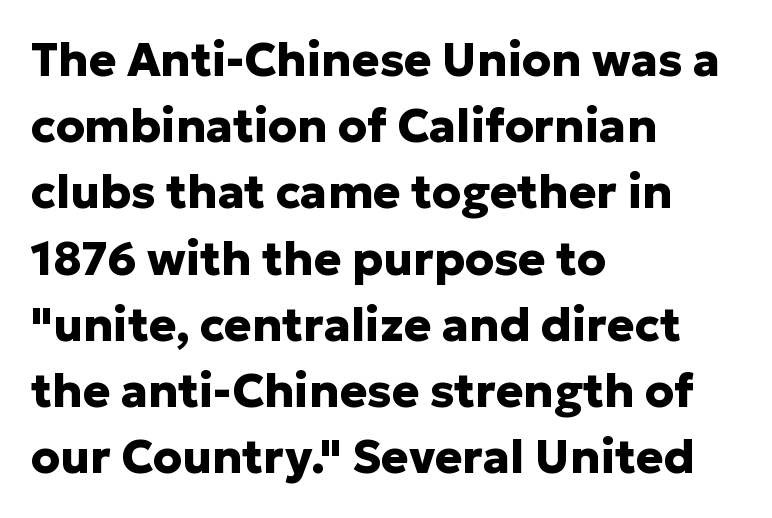
{"serif": "no", "italic": "no", "bold": "yes", "weight": "heavy", "width": "normal", "stroke_contrast": "low", "x_height": "medium", "monospaced": "no", "underline": "no", "align": "left", "line_spacing": "normal", "line_spacing_ratio": 1.44, "letter_spacing": "normal", "letter_spacing_em": 0.0, "glyph_px": 46}
